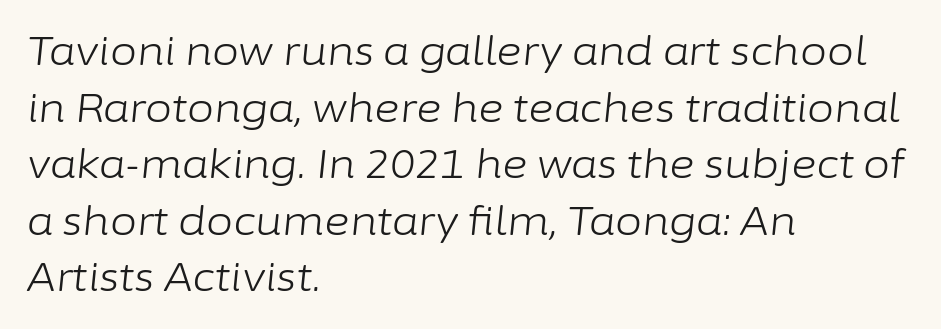
Q: Is the text bold? A: No.
Q: Is the text italic (slanted)? A: Yes, it leans right by about 6 degrees.
Q: Is the text underlined? A: No.
Q: How is the paragraph aligned? A: Left-aligned.
Q: Is the spacing between letters normal or unusually wide? A: Normal.
Q: Is the spacing between lines tight, normal or loose? A: Normal.
Q: Width (condensed, normal, or wide)? A: Normal.
Q: Stroke contrast? A: Low.
Q: x-height? A: Medium.
Q: Monospaced? A: No.
